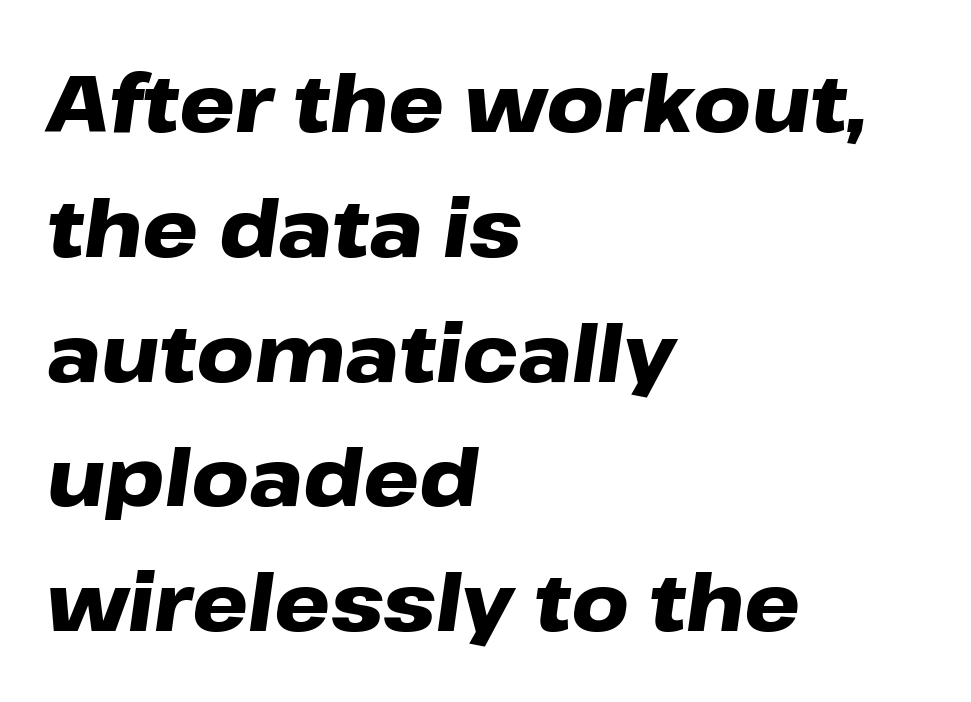
On the weight axis this lands at bold, roughly 700. Words appear dense and cohesive because spacing is normal. It's the slanting kind of type. Vertically, the passage feels balanced, rows spaced as you'd expect. Is this a fixed-width face? No — the glyphs have proportional, varying widths. Casual observation: everything's shoved over to the left.
